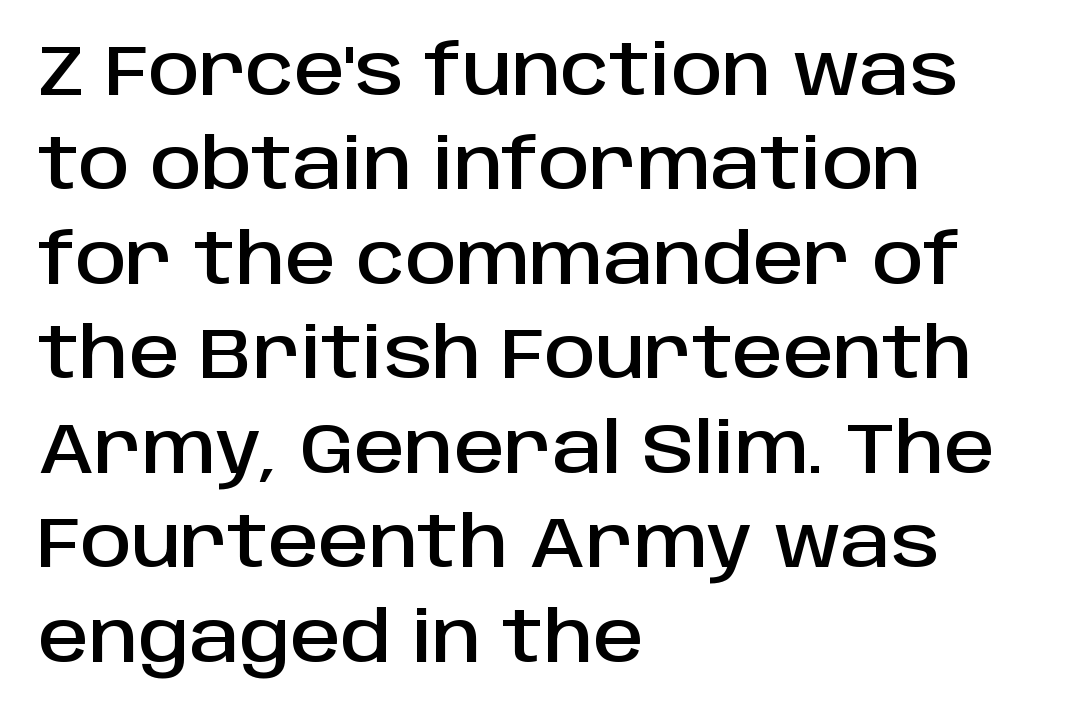
The image shows 71 px sans-serif type, upright; set left-aligned, normal line spacing (1.33x), normal letter spacing, not underlined; low stroke contrast and a large x-height.
